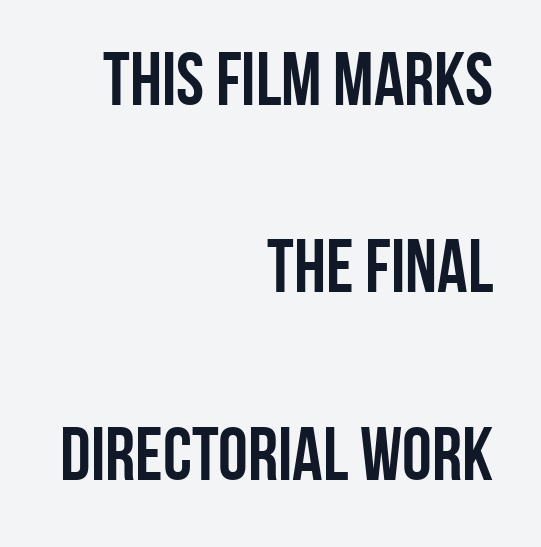
The image shows 75 px semibold, condensed sans-serif type, upright; set right-aligned, loose line spacing (2.5x), normal letter spacing, not underlined; low stroke contrast and a large x-height.
